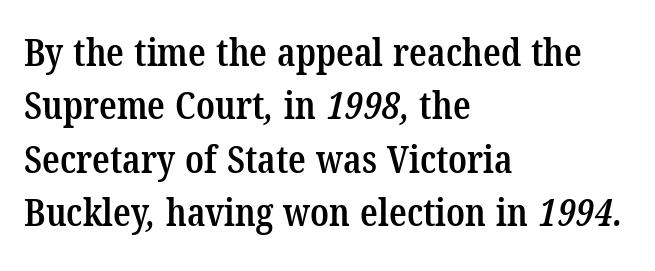
The image shows 39 px semibold, condensed serif type; set left-aligned, normal line spacing (1.37x), normal letter spacing, not underlined; low stroke contrast and a medium x-height.
